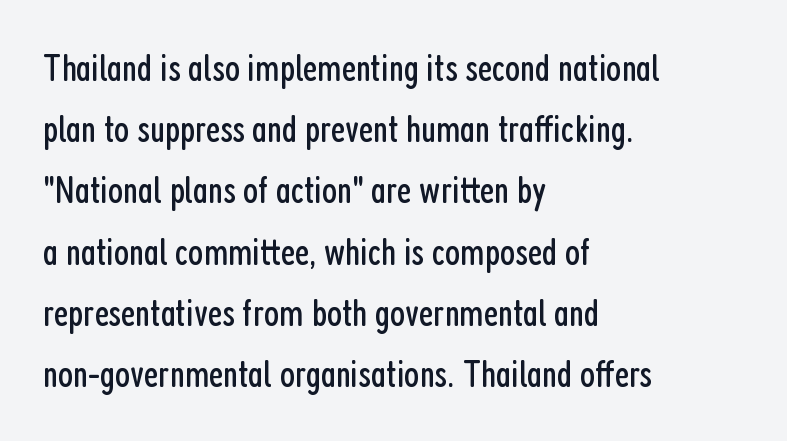
Heft: none added — not bold. These lines stack with their left ends in a neat column. A bare baseline throughout the passage. Looks like regular typesetting: each glyph gets only the width it needs. Does the type have serifs? No, each stem ends abruptly.
